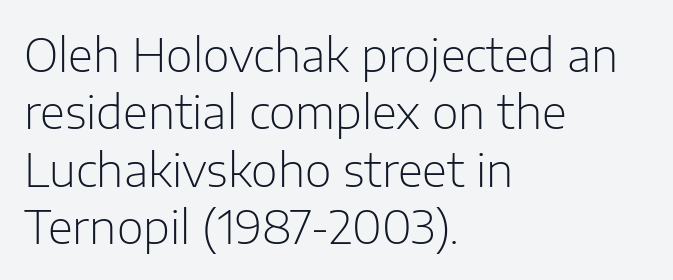
Q: Is the text bold? A: No.
Q: Is the text italic (slanted)? A: No, it is upright.
Q: Is the typeface a serif or a sans-serif typeface? A: Sans-serif.
Q: Is the text underlined? A: No.
Q: How is the paragraph aligned? A: Left-aligned.
Q: Is the spacing between letters normal or unusually wide? A: Normal.
Q: Is the spacing between lines tight, normal or loose? A: Normal.
Q: Width (condensed, normal, or wide)? A: Normal.
Q: Stroke contrast? A: Low.
Q: x-height? A: Medium.
Q: Monospaced? A: No.
